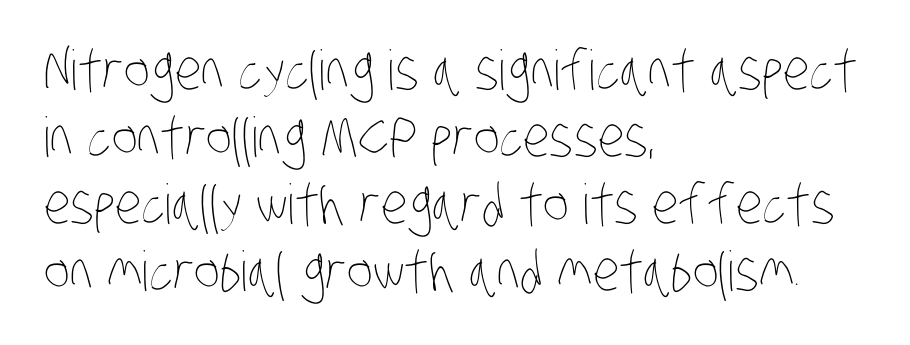
{"bold": "no", "weight": "thin", "width": "condensed", "stroke_contrast": "low", "x_height": "large", "monospaced": "no", "underline": "no", "align": "left", "line_spacing_ratio": 1.22, "letter_spacing": "normal", "letter_spacing_em": 0.0, "glyph_px": 55}
